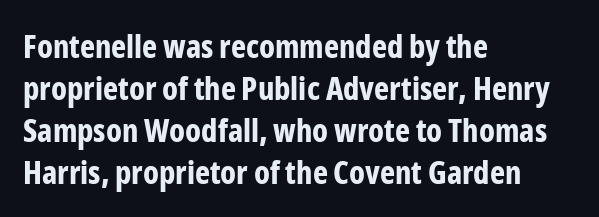
Q: Is the text bold? A: Yes.
Q: Is the text italic (slanted)? A: No, it is upright.
Q: Is the typeface a serif or a sans-serif typeface? A: Sans-serif.
Q: Is the text underlined? A: No.
Q: How is the paragraph aligned? A: Left-aligned.
Q: Is the spacing between letters normal or unusually wide? A: Normal.
Q: Is the spacing between lines tight, normal or loose? A: Normal.
Q: Width (condensed, normal, or wide)? A: Condensed.
Q: Stroke contrast? A: Low.
Q: x-height? A: Medium.
Q: Monospaced? A: No.
